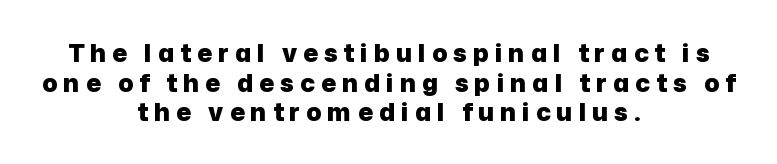
The image shows 25 px bold type, upright; set centered, line spacing 1.19x, unusually wide letter spacing (+0.24 em), not underlined.
